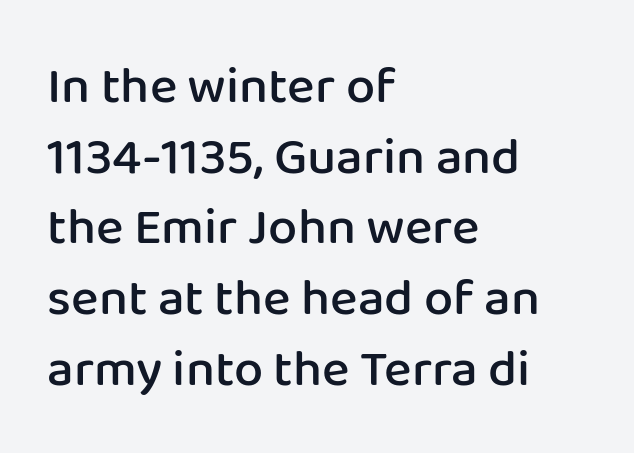
{"serif": "no", "italic": "no", "bold": "semi", "weight": "semibold", "width": "normal", "stroke_contrast": "low", "x_height": "medium", "monospaced": "no", "underline": "no", "align": "left", "line_spacing": "normal", "line_spacing_ratio": 1.36, "letter_spacing": "normal", "letter_spacing_em": 0.0, "glyph_px": 52}
